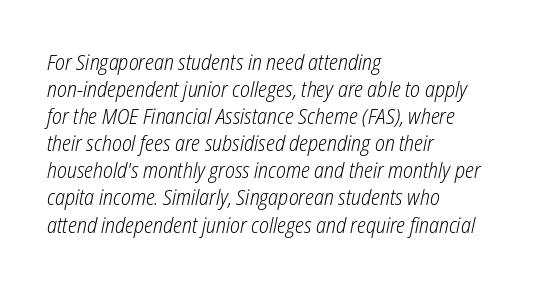
{"italic": "yes", "lean": "right", "slant_degrees": 12, "bold": "no", "underline": "no", "align": "left", "line_spacing": "normal", "line_spacing_ratio": 1.29, "letter_spacing": "normal", "letter_spacing_em": 0.0, "glyph_px": 21}
